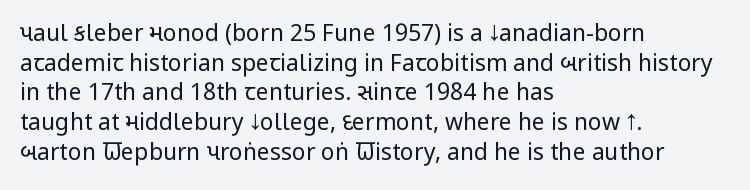
{"italic": "no", "bold": "no", "underline": "no", "align": "left", "line_spacing": "normal", "line_spacing_ratio": 1.29, "letter_spacing": "normal", "letter_spacing_em": 0.0, "glyph_px": 23}
